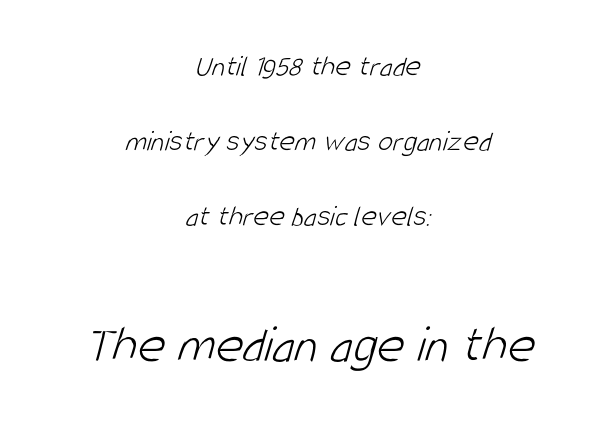
Q: Is the text bold? A: No.
Q: Is the typeface a serif or a sans-serif typeface? A: Sans-serif.
Q: Is the text underlined? A: No.
Q: How is the paragraph aligned? A: Centered.
Q: Is the spacing between letters normal or unusually wide? A: Normal.
Q: Is the spacing between lines tight, normal or loose? A: Loose.
Q: Which block of text is set in a larger size, the first (top) or the second (bottom)? A: The second (bottom) one.
Q: Width (condensed, normal, or wide)? A: Condensed.
Q: Stroke contrast? A: Low.
Q: x-height? A: Large.
Q: Monospaced? A: No.
